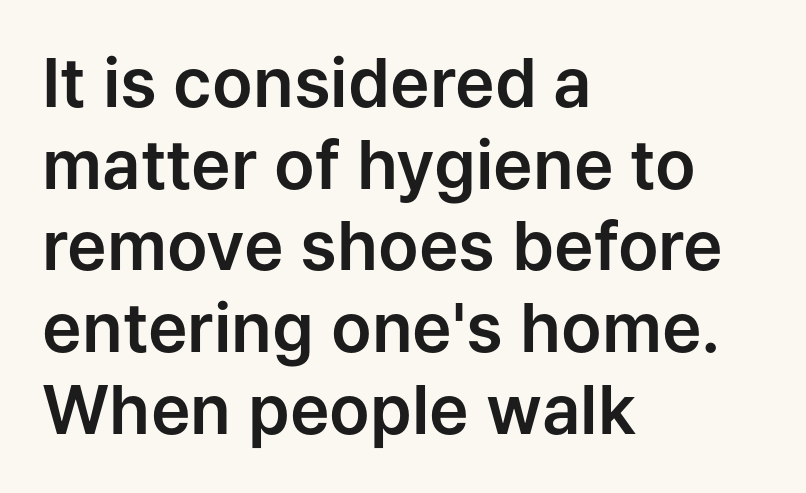
{"serif": "no", "italic": "no", "width": "normal", "stroke_contrast": "low", "x_height": "medium", "monospaced": "no", "underline": "no", "align": "left", "line_spacing_ratio": 1.22, "letter_spacing": "normal", "letter_spacing_em": 0.0, "glyph_px": 67}
